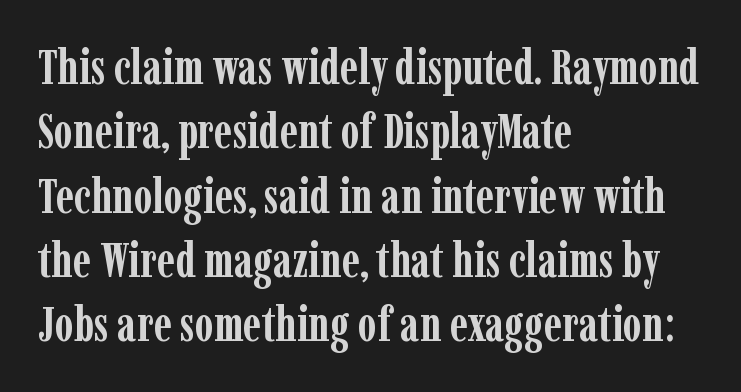
Q: Is the text bold? A: Yes.
Q: Is the text italic (slanted)? A: No, it is upright.
Q: Is the typeface a serif or a sans-serif typeface? A: Serif.
Q: Is the text underlined? A: No.
Q: How is the paragraph aligned? A: Left-aligned.
Q: Is the spacing between letters normal or unusually wide? A: Normal.
Q: Is the spacing between lines tight, normal or loose? A: Normal.
Q: Width (condensed, normal, or wide)? A: Condensed.
Q: Stroke contrast? A: Low.
Q: x-height? A: Medium.
Q: Monospaced? A: No.
